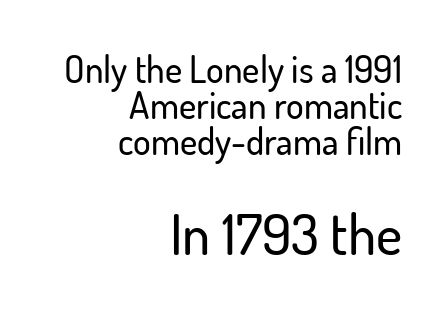
The image shows 56 px sans-serif type, upright; set right-aligned, tight line spacing (0.97x), normal letter spacing, not underlined; the second (bottom) block is 1.51x larger; low stroke contrast and a small x-height.
